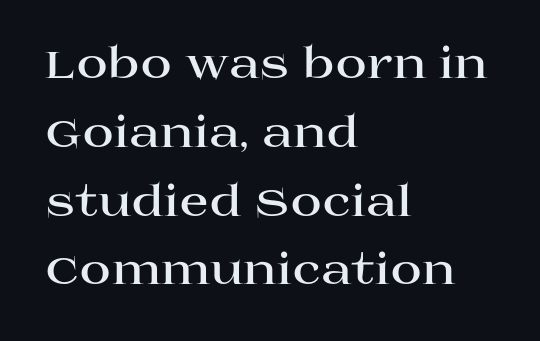
{"serif": "yes", "italic": "no", "bold": "yes", "weight": "bold", "width": "wide", "stroke_contrast": "high", "x_height": "large", "monospaced": "no", "underline": "no", "align": "left", "line_spacing": "normal", "line_spacing_ratio": 1.6, "letter_spacing": "normal", "letter_spacing_em": 0.0, "glyph_px": 43}
